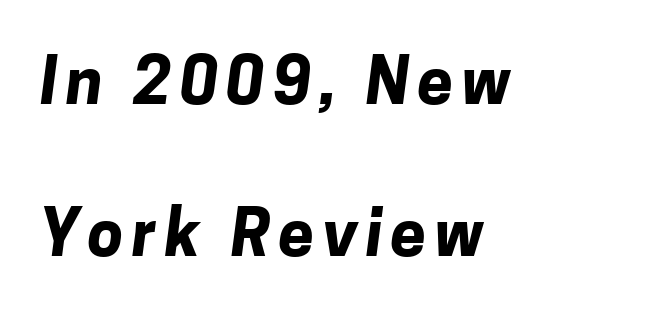
{"serif": "no", "bold": "yes", "weight": "bold", "width": "normal", "stroke_contrast": "low", "x_height": "medium", "monospaced": "no", "underline": "no", "align": "left", "line_spacing": "loose", "line_spacing_ratio": 2.37, "glyph_px": 64}
